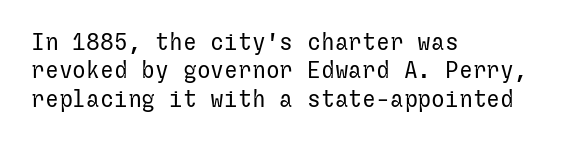
Nobody touched the tracking dial on this one. Visually the block forms a straight wall on the left and a jagged coastline on the right. Posture: upright roman. Beneath every word, the page is bare.
